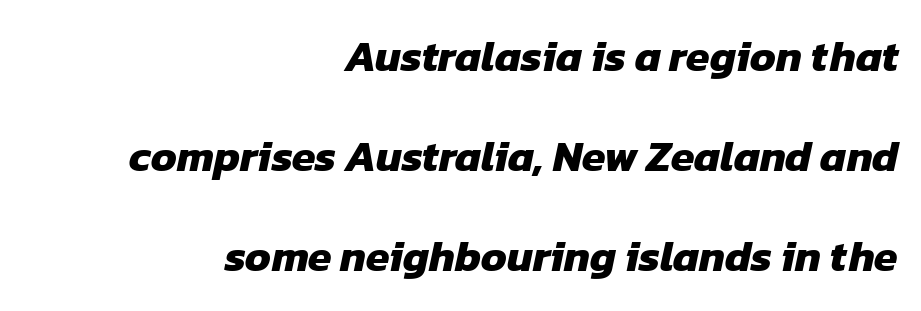
The image shows 43 px heavy sans-serif type; set right-aligned, loose line spacing (2.32x), normal letter spacing, not underlined; low stroke contrast and a medium x-height.
